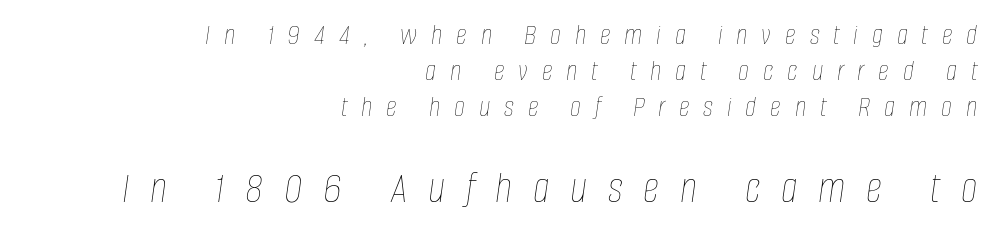
The block sitting lower on the canvas is the one with enlarged characters. A clean baseline with only descenders dipping below it. Right-aligned paragraph, ragged on the left. Tracking here is generous; glyphs stand well apart from one another. Caption: face not bold, strokes unweighted.
